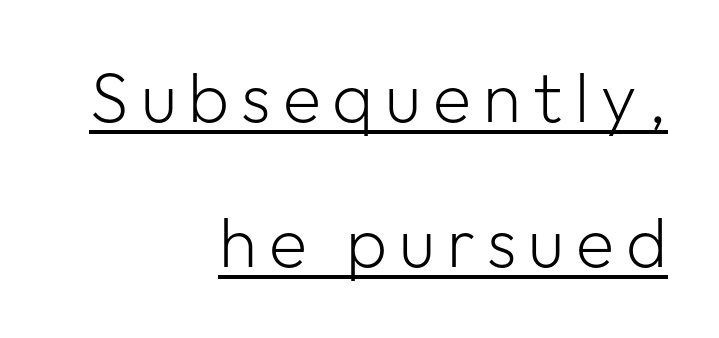
{"serif": "no", "italic": "no", "bold": "no", "weight": "light", "width": "normal", "stroke_contrast": "low", "x_height": "medium", "monospaced": "no", "underline": "yes", "align": "right", "line_spacing": "loose", "line_spacing_ratio": 2.07, "glyph_px": 70}
